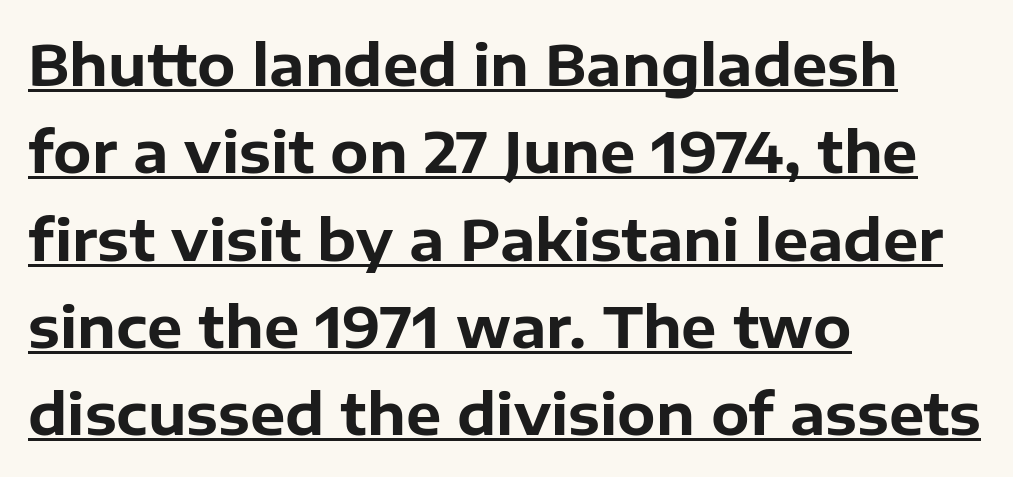
The image shows 56 px bold sans-serif type, upright; set left-aligned, normal line spacing (1.56x), normal letter spacing, underlined; low stroke contrast and a medium x-height.
